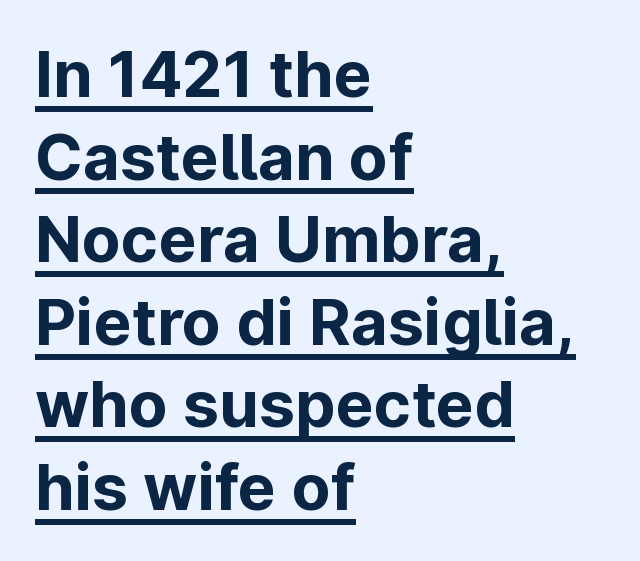
Left-aligned paragraph, ragged on the right. Are there feet on the stems? There aren't — it's a sans. Caption: lettering with a line underneath. No extra tracking has been applied to these lines. Note the varied advance widths — an 'i' is clearly narrower than an 'm'.
